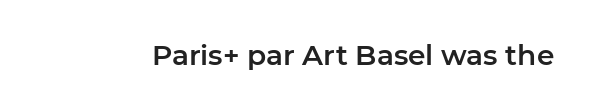
Tracking here is standard; glyphs follow each other at the usual distance. You can tell it's not italic because the verticals are truly vertical. Typographically, this falls in the sans-serif category. The letters advance in unequal steps, a hallmark of proportional type. No word sits above an underline.
